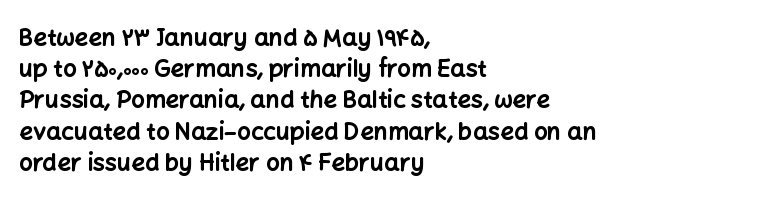
The image shows 24 px bold type, upright; set left-aligned, normal line spacing (1.3x), normal letter spacing, not underlined.
